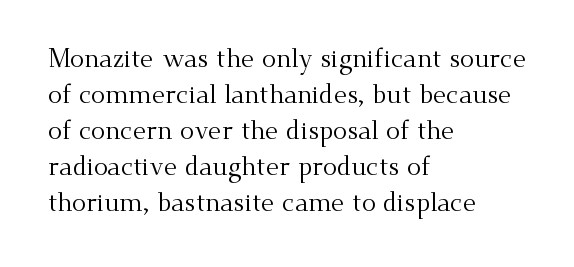
Q: Is the text bold? A: No.
Q: Is the text italic (slanted)? A: No, it is upright.
Q: Is the text underlined? A: No.
Q: How is the paragraph aligned? A: Left-aligned.
Q: Is the spacing between letters normal or unusually wide? A: Normal.
Q: Is the spacing between lines tight, normal or loose? A: Normal.
